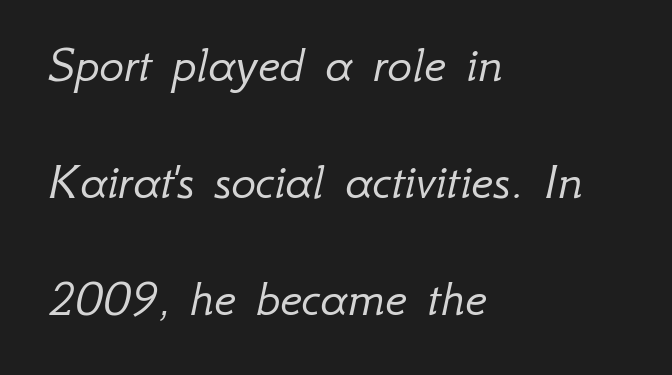
Look at the tracking — it's just the regular setting, nothing added. The typesetter chose a ragged-right arrangement here. Italic? Definitely — the glyphs are oblique. Interline gaps are noticeably wide in this sample.
